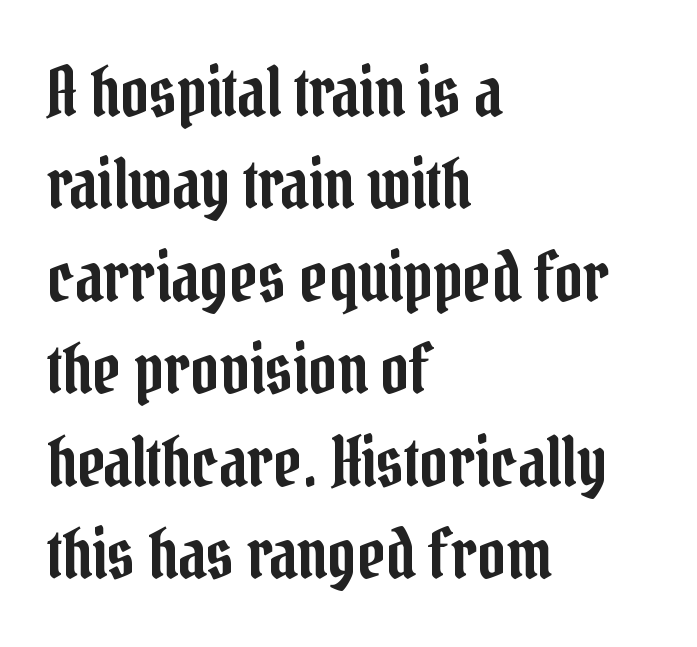
Which margin do the lines hug? The left one — the right edge is uneven. Upright lettering throughout. Bare-footed words on every line. This sample has the flowing, uneven cadence of proportional lettering. A typesetter would call this leading conventional body-copy spacing.
